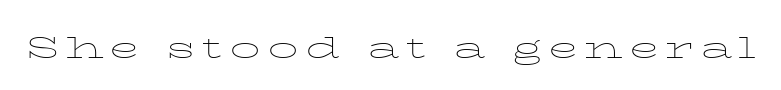
Q: Is the text bold? A: No.
Q: Is the text italic (slanted)? A: No, it is upright.
Q: Is the text underlined? A: No.
Q: Width (condensed, normal, or wide)? A: Wide.
Q: Stroke contrast? A: Low.
Q: x-height? A: Medium.
Q: Monospaced? A: No.
